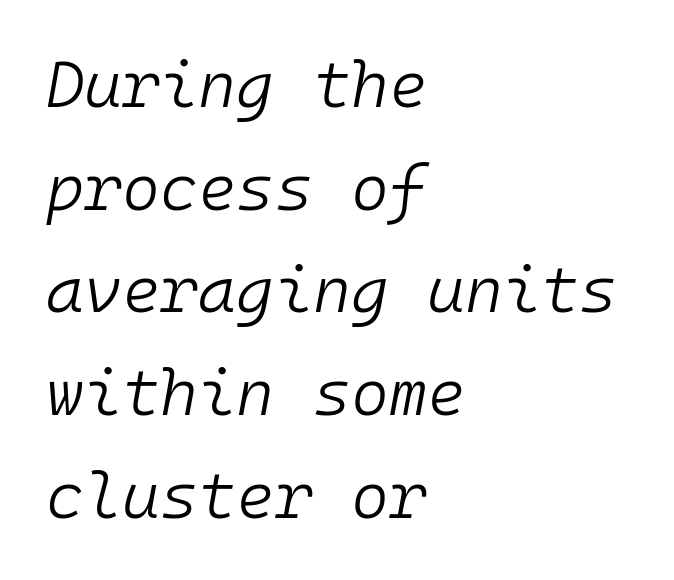
Glyph-to-glyph distance matches everyday printed text. Stroke mass is kept to a normal reading level or below. Rows of type keep a routine distance in the vertical direction. Note the uniform advance width — an 'i' takes as much space as an 'm'. Compared with a centered layout, this one pins lines to the left instead.
